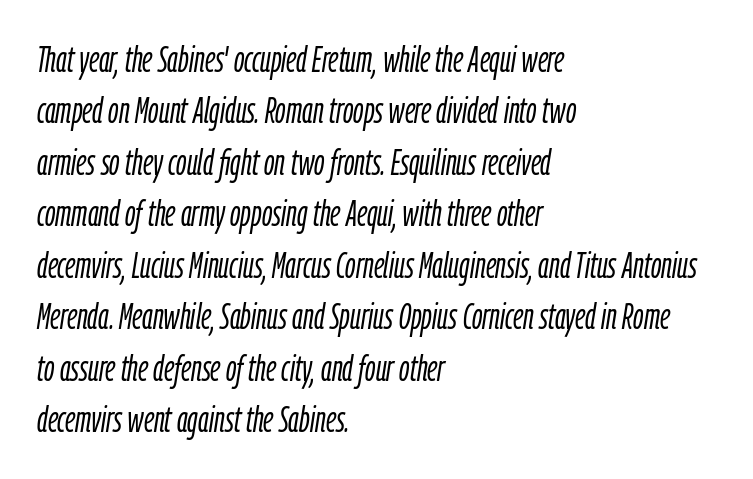
The image shows 36 px light, condensed type, italic (leaning right); set left-aligned, normal line spacing (1.43x), normal letter spacing, not underlined; low stroke contrast and a medium x-height.
